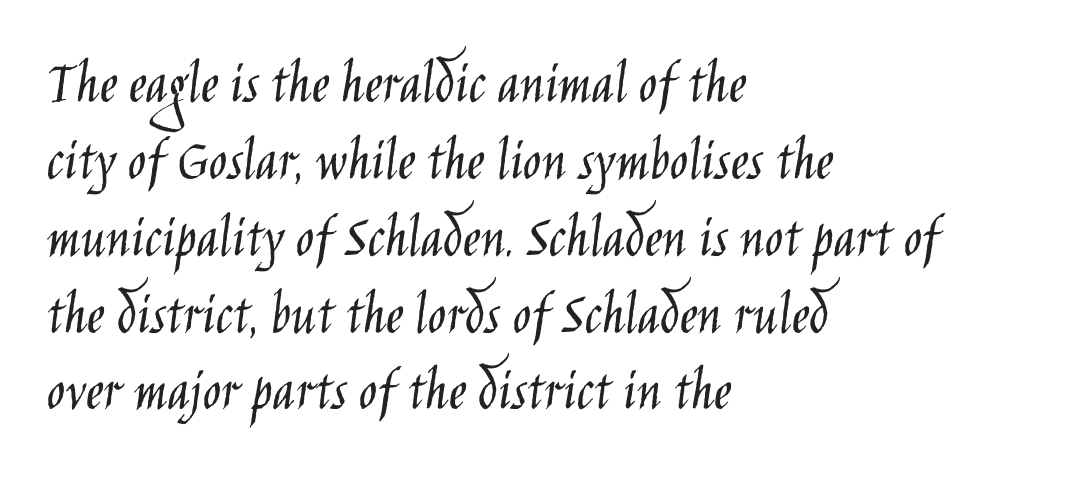
No word sits above an underline. The typesetting does not lean heavy: it is not bold. A sans-serif font was chosen for this passage. You could not count columns in this text — the font is proportionally spaced.
